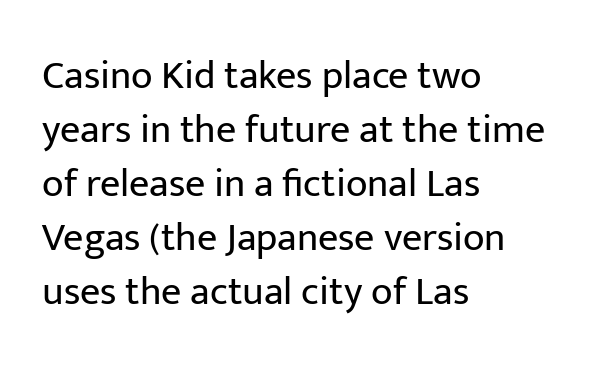
Q: Is the text bold? A: No.
Q: Is the text italic (slanted)? A: No, it is upright.
Q: Is the typeface a serif or a sans-serif typeface? A: Sans-serif.
Q: Is the text underlined? A: No.
Q: How is the paragraph aligned? A: Left-aligned.
Q: Is the spacing between letters normal or unusually wide? A: Normal.
Q: Is the spacing between lines tight, normal or loose? A: Normal.
Q: Width (condensed, normal, or wide)? A: Normal.
Q: Stroke contrast? A: Low.
Q: x-height? A: Medium.
Q: Monospaced? A: No.
